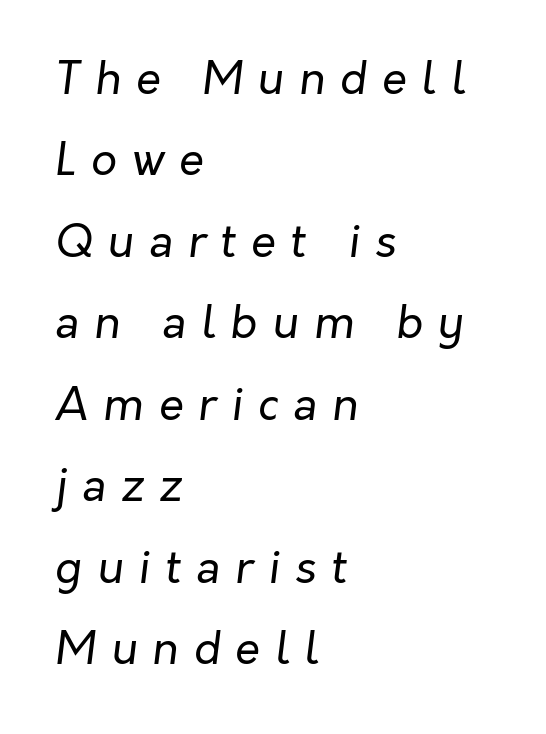
Q: Is the text bold? A: No.
Q: Is the text italic (slanted)? A: Yes, it leans right by about 7 degrees.
Q: Is the text underlined? A: No.
Q: How is the paragraph aligned? A: Left-aligned.
Q: Is the spacing between letters normal or unusually wide? A: Unusually wide.
Q: Width (condensed, normal, or wide)? A: Normal.
Q: Stroke contrast? A: Low.
Q: x-height? A: Medium.
Q: Monospaced? A: No.
